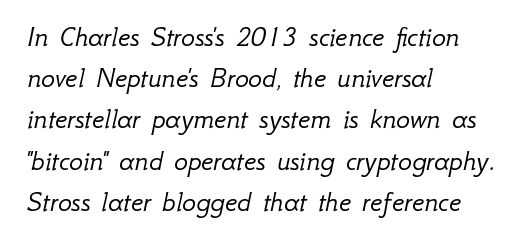
Q: Is the text bold? A: No.
Q: Is the text italic (slanted)? A: Yes, it leans right by about 12 degrees.
Q: Is the text underlined? A: No.
Q: How is the paragraph aligned? A: Left-aligned.
Q: Is the spacing between letters normal or unusually wide? A: Normal.
Q: Is the spacing between lines tight, normal or loose? A: Normal.
Q: Width (condensed, normal, or wide)? A: Normal.
Q: Stroke contrast? A: Low.
Q: x-height? A: Small.
Q: Monospaced? A: No.
